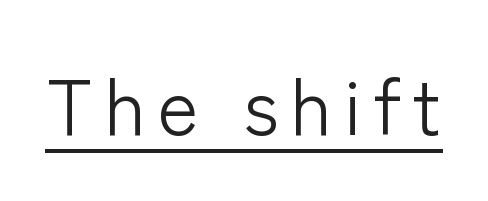
The image shows 79 px light sans-serif type, upright; set underlined; low stroke contrast and a medium x-height.
